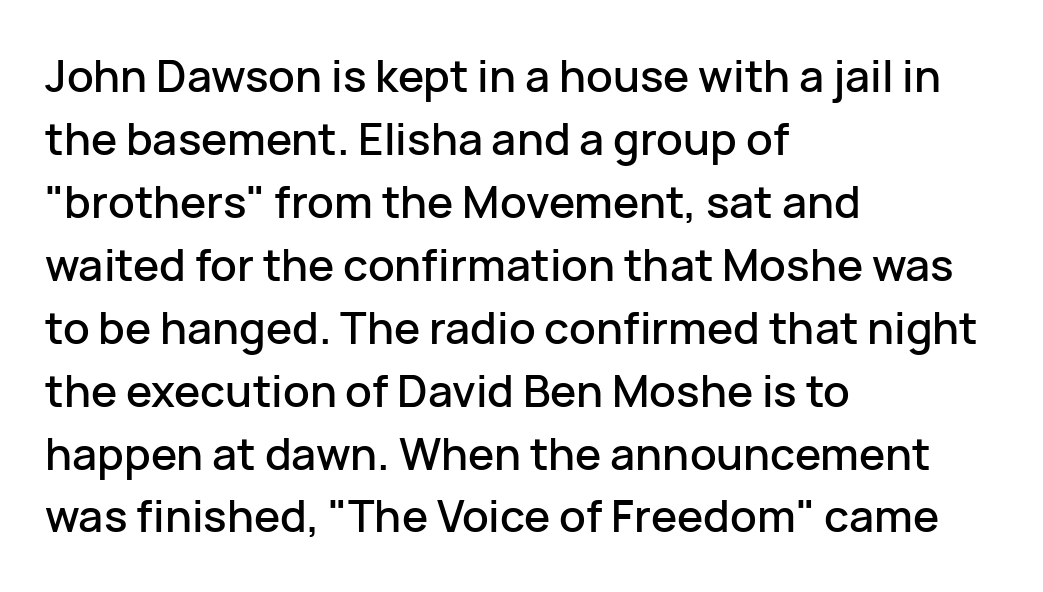
Q: Is the text italic (slanted)? A: No, it is upright.
Q: Is the typeface a serif or a sans-serif typeface? A: Sans-serif.
Q: Is the text underlined? A: No.
Q: How is the paragraph aligned? A: Left-aligned.
Q: Is the spacing between letters normal or unusually wide? A: Normal.
Q: Is the spacing between lines tight, normal or loose? A: Normal.
Q: Width (condensed, normal, or wide)? A: Normal.
Q: Stroke contrast? A: Low.
Q: x-height? A: Medium.
Q: Monospaced? A: No.
